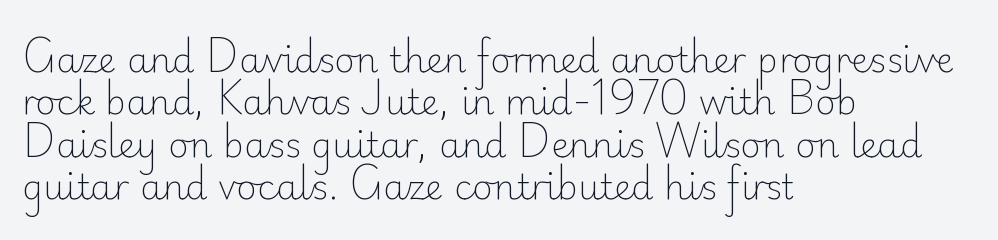
{"serif": "no", "italic": "no", "bold": "no", "weight": "light", "width": "normal", "stroke_contrast": "low", "x_height": "small", "monospaced": "no", "underline": "no", "align": "left", "line_spacing_ratio": 1.21, "letter_spacing": "normal", "letter_spacing_em": 0.0, "glyph_px": 35}
